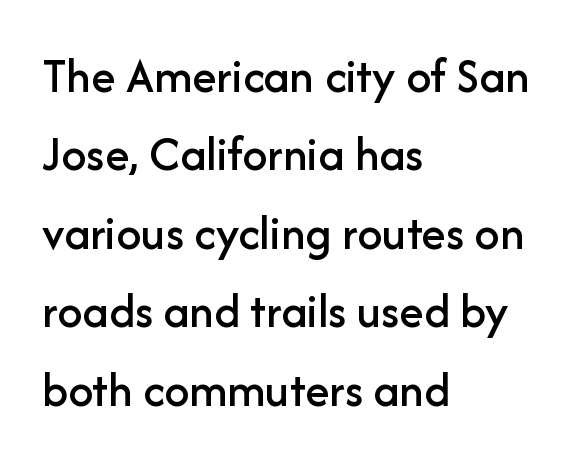
Q: Is the text italic (slanted)? A: No, it is upright.
Q: Is the typeface a serif or a sans-serif typeface? A: Sans-serif.
Q: Is the text underlined? A: No.
Q: How is the paragraph aligned? A: Left-aligned.
Q: Is the spacing between letters normal or unusually wide? A: Normal.
Q: Is the spacing between lines tight, normal or loose? A: Normal.
Q: Width (condensed, normal, or wide)? A: Normal.
Q: Stroke contrast? A: Low.
Q: x-height? A: Medium.
Q: Monospaced? A: No.
